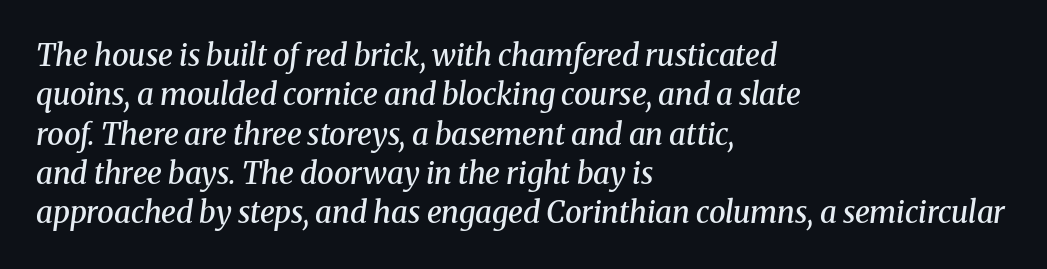
{"serif": "yes", "italic": "yes", "lean": "right", "slant_degrees": 8, "bold": "semi", "weight": "semibold", "width": "normal", "stroke_contrast": "medium", "x_height": "medium", "monospaced": "no", "underline": "no", "align": "left", "line_spacing": "normal", "line_spacing_ratio": 1.31, "letter_spacing": "normal", "letter_spacing_em": 0.0, "glyph_px": 30}
